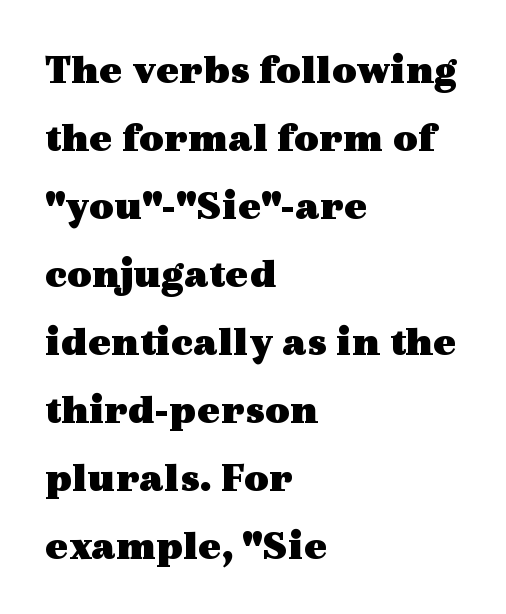
The image shows 43 px heavy, wide serif type, upright; set left-aligned, normal line spacing (1.58x), normal letter spacing, not underlined; a medium x-height.
